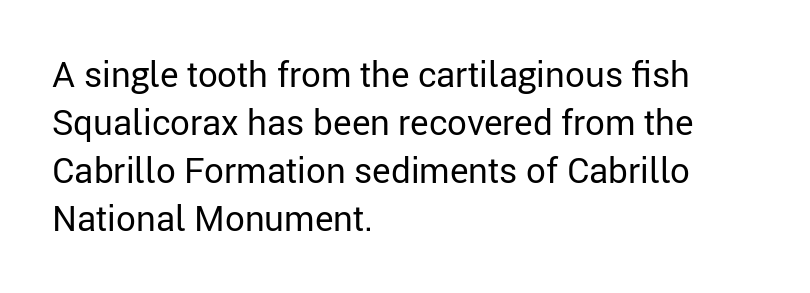
The image shows 35 px regular-weight sans-serif type, upright; set left-aligned, normal line spacing (1.37x), normal letter spacing, not underlined; low stroke contrast and a medium x-height.
